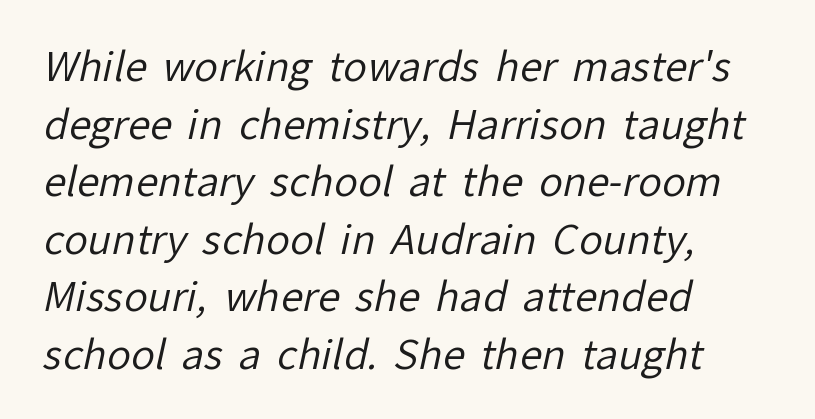
Unlike a traditional serif, this face leaves its strokes unadorned. Line spacing here is normal. The passage shown has conventional tracking throughout. The rendering uses natural spacing where letterforms have individual widths. The rendering anchors every line to the left-hand side.
